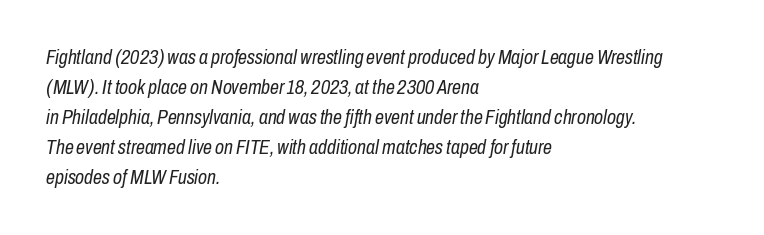
Q: Is the text bold? A: No.
Q: Is the text italic (slanted)? A: Yes, it leans right by about 10 degrees.
Q: Is the text underlined? A: No.
Q: How is the paragraph aligned? A: Left-aligned.
Q: Is the spacing between letters normal or unusually wide? A: Normal.
Q: Is the spacing between lines tight, normal or loose? A: Normal.
